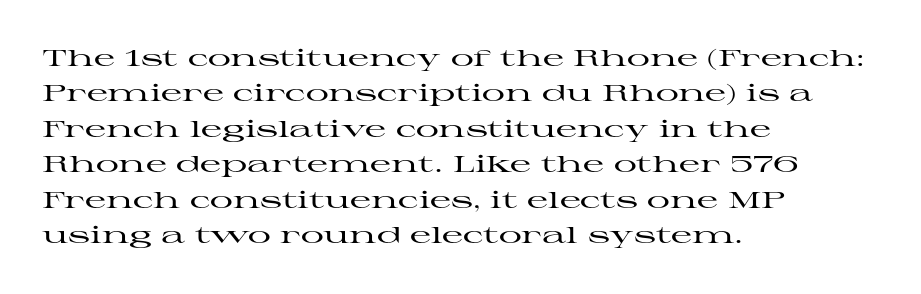
{"italic": "no", "underline": "no", "align": "left", "line_spacing": "normal", "line_spacing_ratio": 1.54, "letter_spacing": "normal", "letter_spacing_em": 0.0, "glyph_px": 23}
